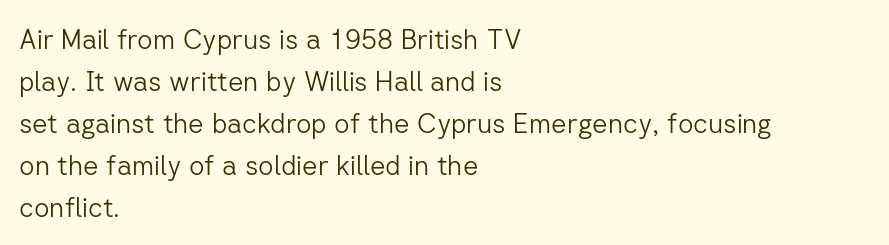
{"italic": "no", "bold": "no", "underline": "no", "align": "left", "line_spacing": "normal", "line_spacing_ratio": 1.56, "letter_spacing": "normal", "letter_spacing_em": 0.0, "glyph_px": 27}
